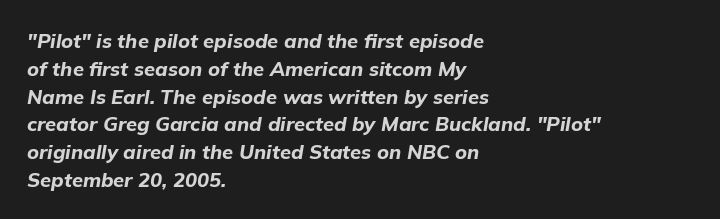
{"italic": "yes", "lean": "right", "slant_degrees": 9, "bold": "yes", "underline": "no", "align": "left", "line_spacing": "normal", "line_spacing_ratio": 1.39, "letter_spacing": "normal", "letter_spacing_em": 0.0, "glyph_px": 20}
